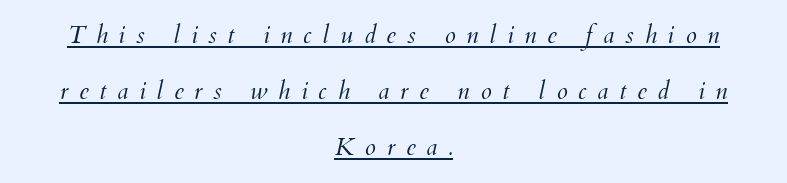
{"italic": "yes", "lean": "right", "slant_degrees": 12, "bold": "no", "underline": "yes", "align": "center", "line_spacing": "loose", "line_spacing_ratio": 2.24, "letter_spacing": "wide", "letter_spacing_em": 0.43, "glyph_px": 25}
